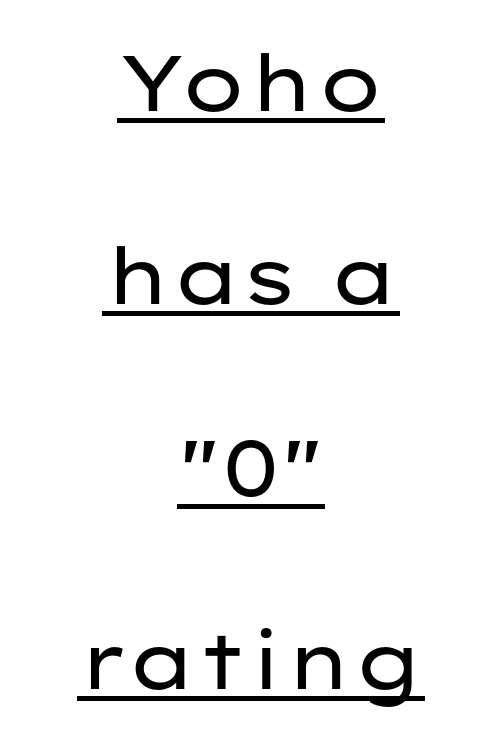
{"serif": "no", "italic": "no", "bold": "no", "weight": "regular", "width": "wide", "stroke_contrast": "low", "x_height": "medium", "monospaced": "no", "underline": "yes", "align": "center", "line_spacing": "loose", "line_spacing_ratio": 2.47, "letter_spacing": "normal", "letter_spacing_em": 0.0, "glyph_px": 78}
